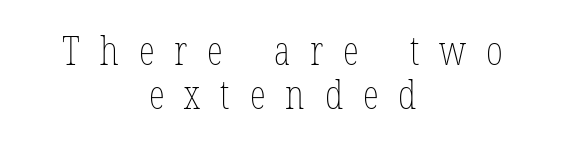
Q: Is the text bold? A: No.
Q: Is the text underlined? A: No.
Q: How is the paragraph aligned? A: Centered.
Q: Is the spacing between letters normal or unusually wide? A: Unusually wide.
Q: Is the spacing between lines tight, normal or loose? A: Tight.
Q: Width (condensed, normal, or wide)? A: Condensed.
Q: Stroke contrast? A: Low.
Q: x-height? A: Medium.
Q: Monospaced? A: No.
